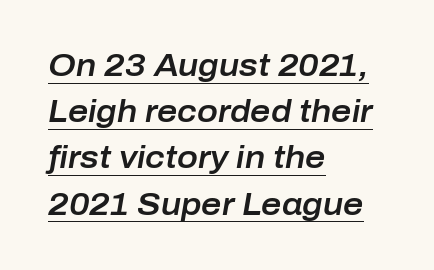
The image shows 31 px text type, italic (leaning right); set left-aligned, normal line spacing (1.49x), normal letter spacing, underlined; low stroke contrast and a medium x-height.
